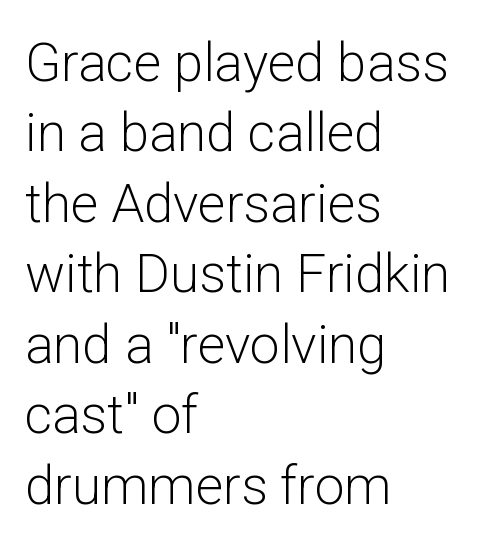
Q: Is the text bold? A: No.
Q: Is the text italic (slanted)? A: No, it is upright.
Q: Is the typeface a serif or a sans-serif typeface? A: Sans-serif.
Q: Is the text underlined? A: No.
Q: How is the paragraph aligned? A: Left-aligned.
Q: Is the spacing between letters normal or unusually wide? A: Normal.
Q: Is the spacing between lines tight, normal or loose? A: Normal.
Q: Width (condensed, normal, or wide)? A: Normal.
Q: Stroke contrast? A: Low.
Q: x-height? A: Medium.
Q: Monospaced? A: No.
